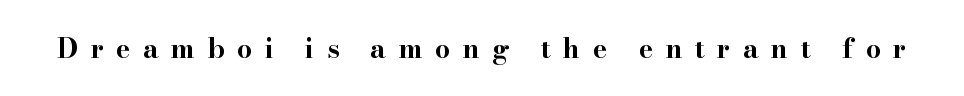
The image shows 27 px bold type, upright; set unusually wide letter spacing (+0.46 em), not underlined.
